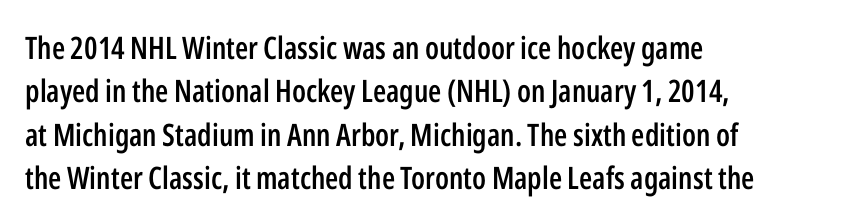
Nothing unusual about the tracking: characters are spaced as the font intends. Regarding serifs, this sample does without them. The area under the type is left untouched. Nope, not italic — everything's standing straight. What weight is shown? A semibold, between regular and bold.
